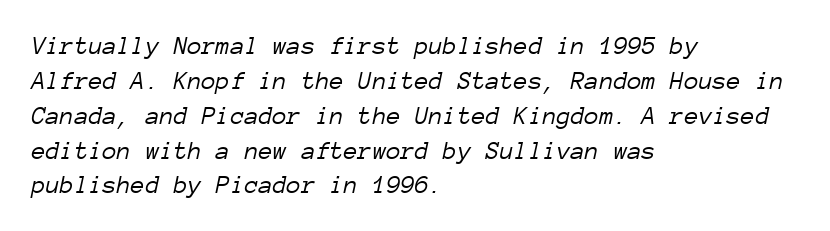
Decoration check: the copy has no underline. The rendering applies a slant to the glyphs. The letters look calm and open, with moderate or lighter stems. Which margin do the lines hug? The left one — the right edge is uneven.
